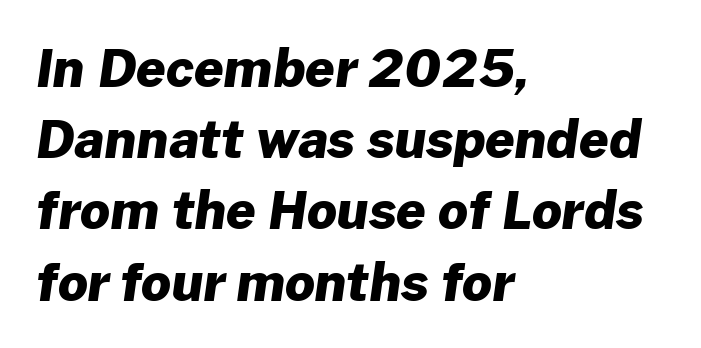
Q: Is the text bold? A: Yes.
Q: Is the typeface a serif or a sans-serif typeface? A: Sans-serif.
Q: Is the text underlined? A: No.
Q: How is the paragraph aligned? A: Left-aligned.
Q: Is the spacing between letters normal or unusually wide? A: Normal.
Q: Is the spacing between lines tight, normal or loose? A: Normal.
Q: Width (condensed, normal, or wide)? A: Normal.
Q: Stroke contrast? A: Low.
Q: x-height? A: Medium.
Q: Monospaced? A: No.
